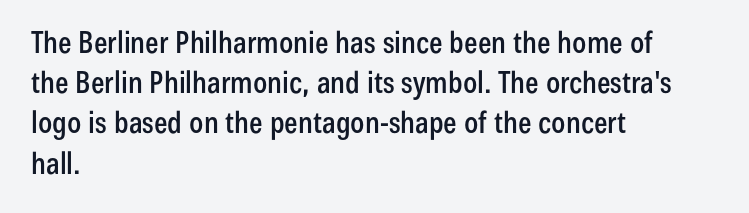
Q: Is the text italic (slanted)? A: No, it is upright.
Q: Is the typeface a serif or a sans-serif typeface? A: Sans-serif.
Q: Is the text underlined? A: No.
Q: How is the paragraph aligned? A: Left-aligned.
Q: Is the spacing between letters normal or unusually wide? A: Normal.
Q: Is the spacing between lines tight, normal or loose? A: Normal.
Q: Width (condensed, normal, or wide)? A: Condensed.
Q: Stroke contrast? A: Low.
Q: x-height? A: Medium.
Q: Monospaced? A: No.
